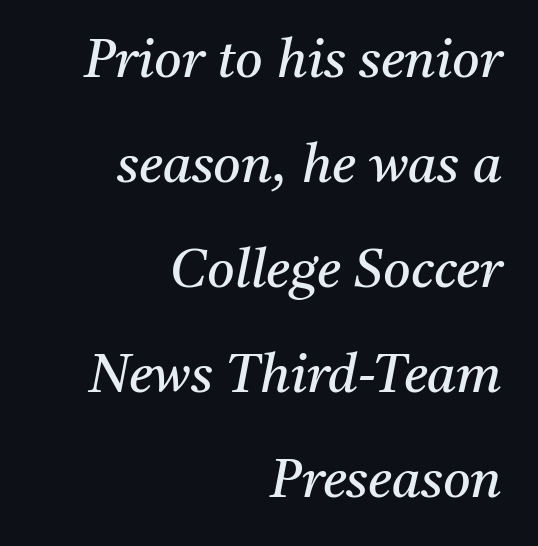
Q: Is the text bold? A: No.
Q: Is the text italic (slanted)? A: Yes, it leans right by about 11 degrees.
Q: Is the typeface a serif or a sans-serif typeface? A: Serif.
Q: Is the text underlined? A: No.
Q: How is the paragraph aligned? A: Right-aligned.
Q: Is the spacing between letters normal or unusually wide? A: Normal.
Q: Is the spacing between lines tight, normal or loose? A: Loose.
Q: Width (condensed, normal, or wide)? A: Normal.
Q: Stroke contrast? A: Medium.
Q: x-height? A: Medium.
Q: Monospaced? A: No.
